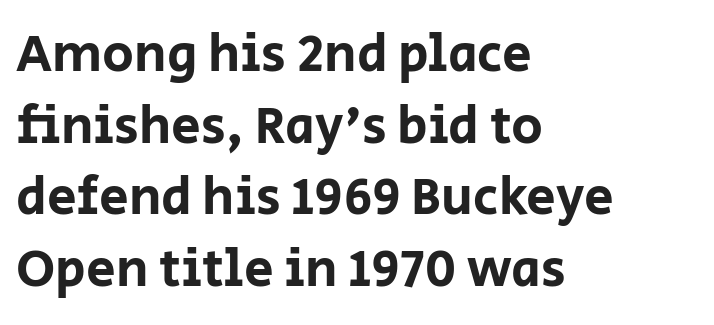
The lines in this sample share a left origin and differ only in where they stop. Lines of text with bare space underneath. Nothing unusual about the tracking: characters are spaced as the font intends. The designer left line spacing at the default. Posture: vertical.
